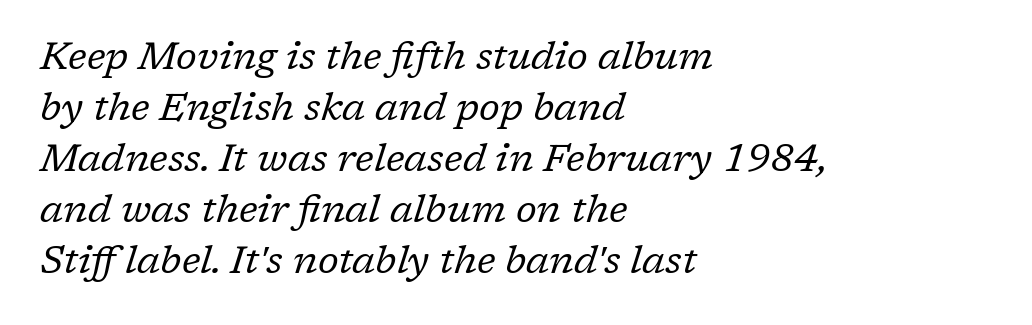
{"serif": "yes", "italic": "yes", "lean": "right", "slant_degrees": 17, "bold": "no", "weight": "regular", "width": "normal", "stroke_contrast": "low", "x_height": "medium", "monospaced": "no", "underline": "no", "align": "left", "line_spacing": "normal", "line_spacing_ratio": 1.31, "letter_spacing": "normal", "letter_spacing_em": 0.0, "glyph_px": 39}
